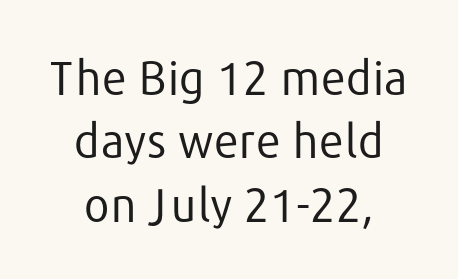
The image shows 46 px regular-weight sans-serif type, upright; set normal line spacing (1.38x), normal letter spacing, not underlined; low stroke contrast and a medium x-height.
